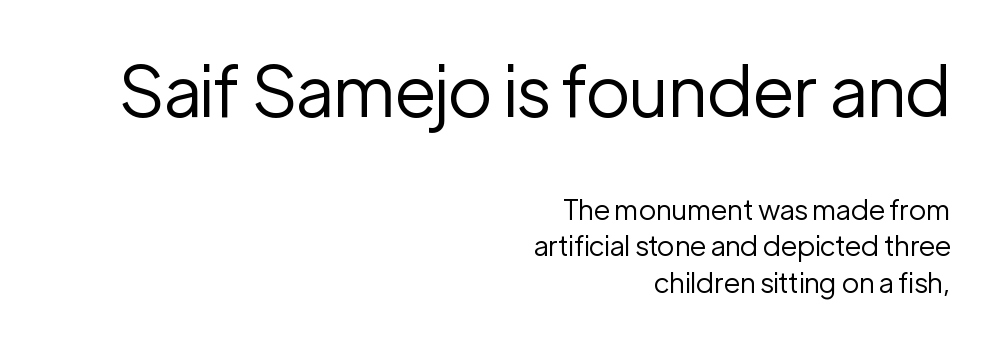
The image shows 71 px regular-weight sans-serif type, upright; set right-aligned, normal line spacing (1.31x), normal letter spacing, not underlined; the first (top) block is 2.54x larger; low stroke contrast and a medium x-height.
